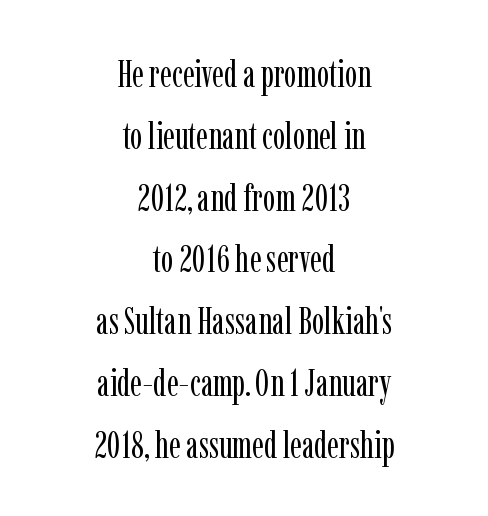
Q: Is the text bold? A: No.
Q: Is the text italic (slanted)? A: No, it is upright.
Q: Is the typeface a serif or a sans-serif typeface? A: Serif.
Q: Is the text underlined? A: No.
Q: How is the paragraph aligned? A: Centered.
Q: Is the spacing between letters normal or unusually wide? A: Normal.
Q: Is the spacing between lines tight, normal or loose? A: Normal.
Q: Width (condensed, normal, or wide)? A: Condensed.
Q: Stroke contrast? A: Low.
Q: x-height? A: Medium.
Q: Monospaced? A: No.
